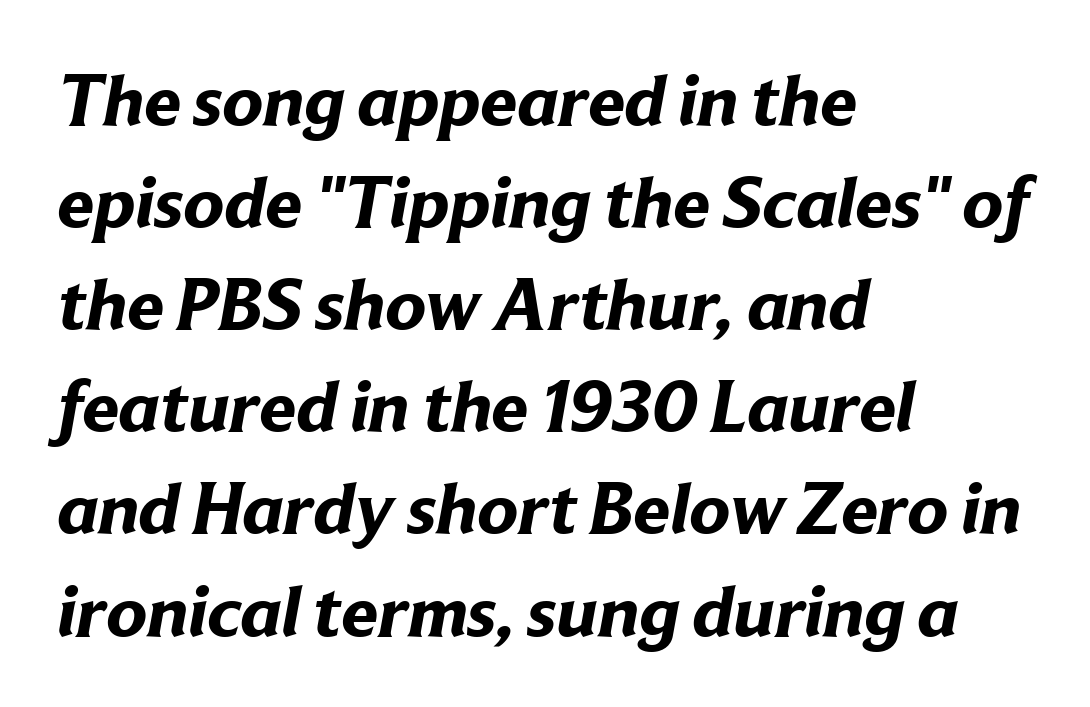
The letters advance in unequal steps, a hallmark of proportional type. This block has exactly the height ordinary leading produces. Are there feet on the stems? There aren't — it's a sans. Compared with typical body copy, the letter spacing here is the same. In terms of weight, the rendering is a true, heavy bold.
